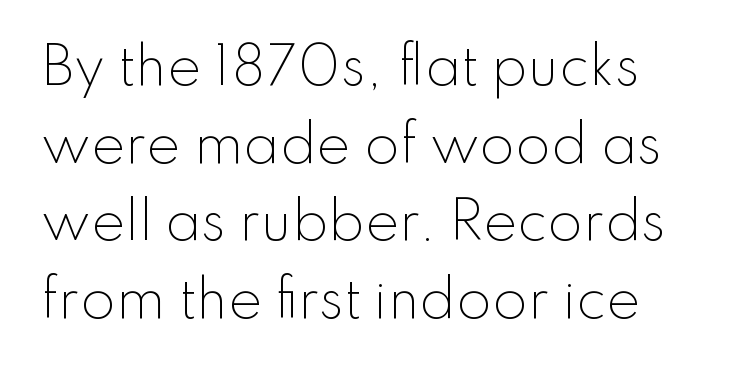
The image shows 51 px light sans-serif type, upright; set normal line spacing (1.52x), normal letter spacing, not underlined; low stroke contrast and a small x-height.
